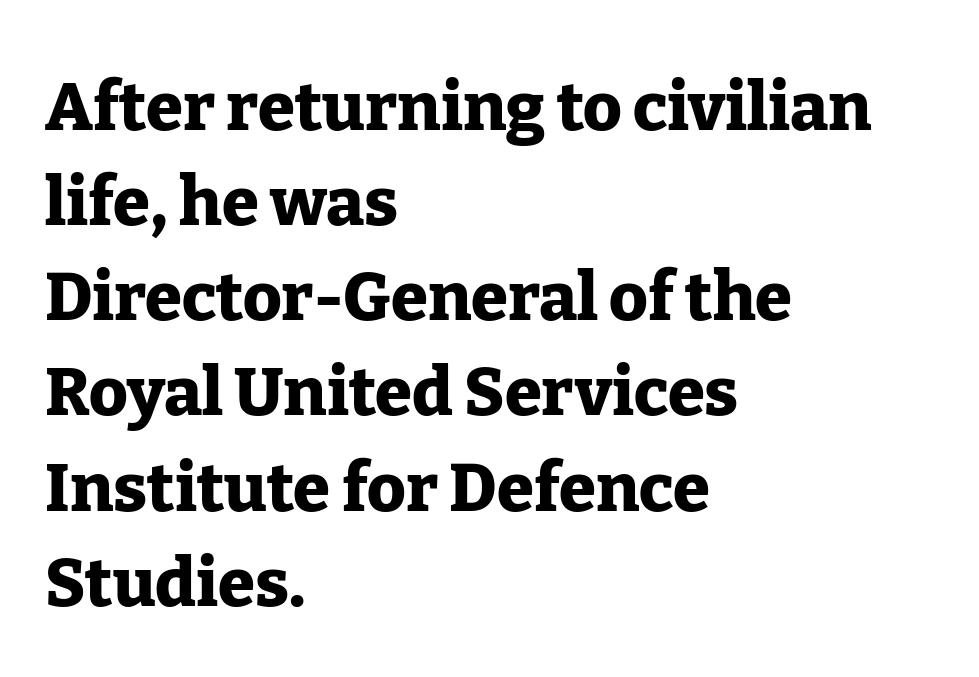
The image shows 67 px heavy serif type, upright; set left-aligned, normal line spacing (1.42x), normal letter spacing, not underlined; low stroke contrast and a medium x-height.
